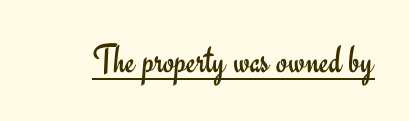
{"serif": "no", "bold": "no", "weight": "regular", "width": "normal", "stroke_contrast": "low", "x_height": "small", "monospaced": "no", "underline": "yes", "letter_spacing": "normal", "letter_spacing_em": 0.0, "glyph_px": 41}
